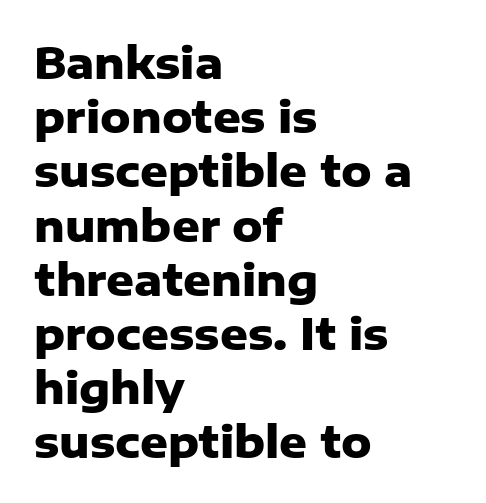
Looks like regular typesetting: each glyph gets only the width it needs. Italic: no, the glyphs are upright roman. Set as a true bold cut, around the 700 mark. Glance below the letters and you will spot only blank space. Whoever set this chose a conventional vertical rhythm. Line starts are locked; line ends wander.
